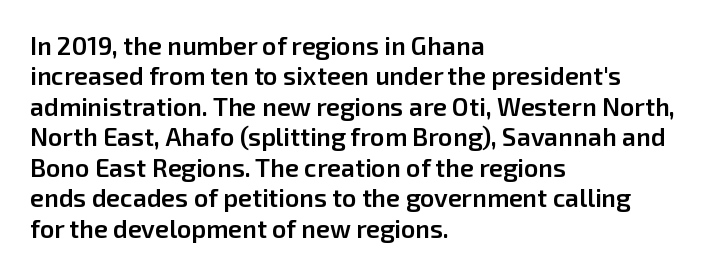
The image shows 25 px text type, upright; set left-aligned, line spacing 1.22x, normal letter spacing, not underlined.
